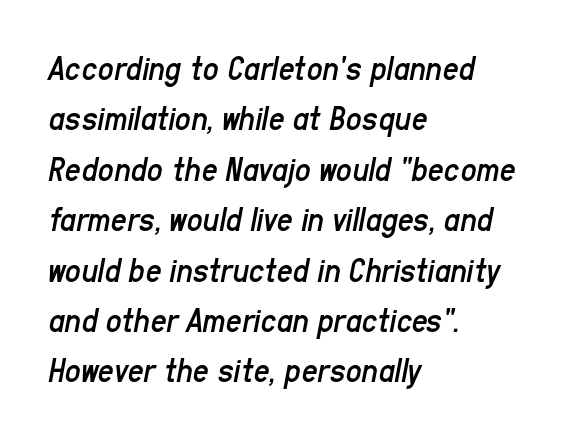
{"italic": "yes", "lean": "right", "slant_degrees": 11, "bold": "no", "weight": "regular", "width": "condensed", "stroke_contrast": "low", "x_height": "medium", "monospaced": "no", "underline": "no", "align": "left", "line_spacing": "normal", "line_spacing_ratio": 1.44, "letter_spacing": "normal", "letter_spacing_em": 0.0, "glyph_px": 35}
